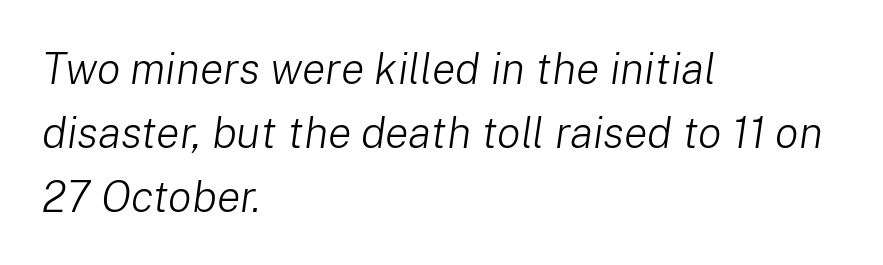
{"italic": "yes", "lean": "right", "slant_degrees": 8, "bold": "no", "weight": "light", "width": "normal", "stroke_contrast": "low", "x_height": "medium", "monospaced": "no", "underline": "no", "align": "left", "line_spacing": "normal", "line_spacing_ratio": 1.46, "letter_spacing": "normal", "letter_spacing_em": 0.0, "glyph_px": 44}
